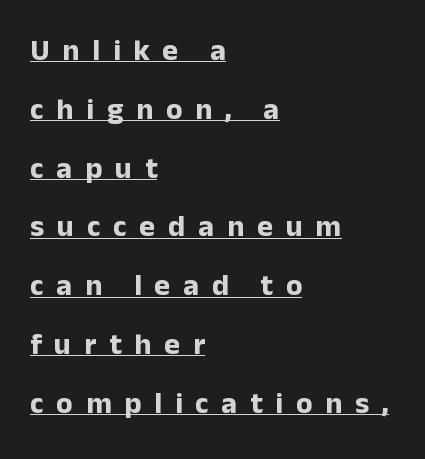
{"serif": "no", "italic": "no", "bold": "yes", "weight": "bold", "width": "normal", "stroke_contrast": "low", "x_height": "medium", "monospaced": "no", "underline": "yes", "align": "left", "line_spacing": "loose", "line_spacing_ratio": 1.96, "letter_spacing": "wide", "letter_spacing_em": 0.43, "glyph_px": 30}
